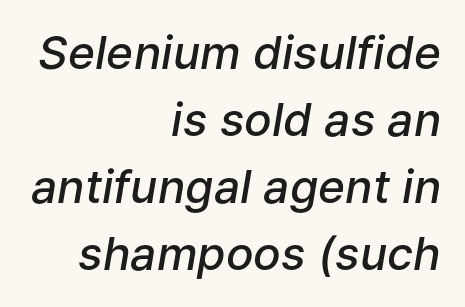
Q: Is the text bold? A: Semi-bold.
Q: Is the text italic (slanted)? A: Yes, it leans right by about 9 degrees.
Q: Is the text underlined? A: No.
Q: How is the paragraph aligned? A: Right-aligned.
Q: Is the spacing between letters normal or unusually wide? A: Normal.
Q: Is the spacing between lines tight, normal or loose? A: Normal.
Q: Width (condensed, normal, or wide)? A: Normal.
Q: Stroke contrast? A: Low.
Q: x-height? A: Medium.
Q: Monospaced? A: No.
